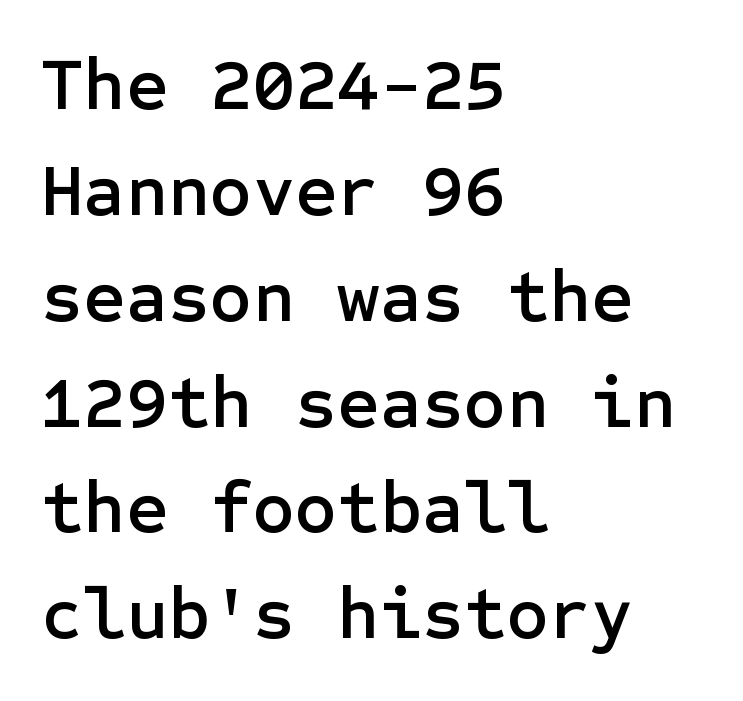
{"serif": "no", "italic": "no", "width": "normal", "stroke_contrast": "low", "x_height": "medium", "underline": "no", "align": "left", "line_spacing": "normal", "line_spacing_ratio": 1.45, "letter_spacing": "normal", "letter_spacing_em": 0.0, "glyph_px": 73}
